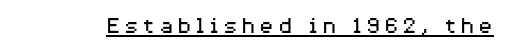
The image shows 24 px text type, upright; set underlined.
